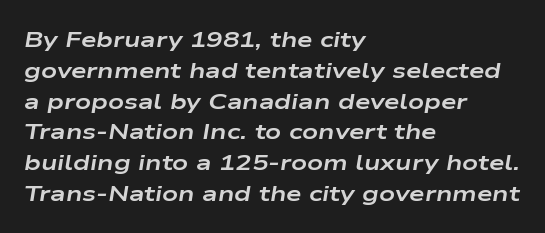
Q: Is the text bold? A: Yes.
Q: Is the text italic (slanted)? A: Yes, it leans right by about 9 degrees.
Q: Is the text underlined? A: No.
Q: How is the paragraph aligned? A: Left-aligned.
Q: Is the spacing between letters normal or unusually wide? A: Normal.
Q: Is the spacing between lines tight, normal or loose? A: Normal.
